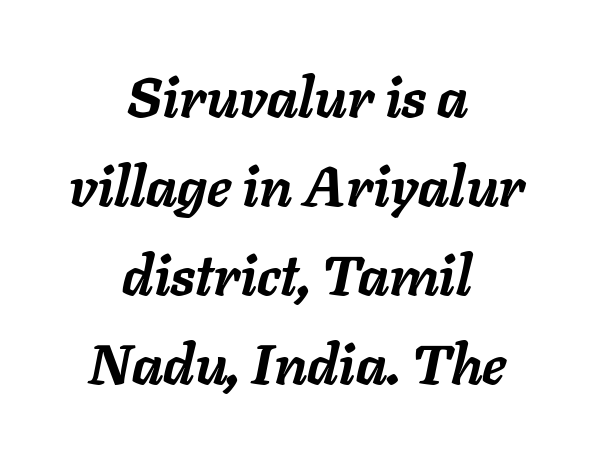
The image shows 56 px semibold type, italic (leaning right); set centered, normal line spacing (1.59x), normal letter spacing, not underlined; low stroke contrast and a medium x-height.
